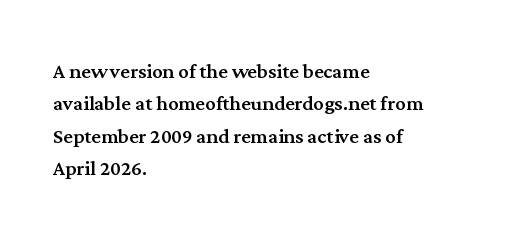
Q: Is the text italic (slanted)? A: No, it is upright.
Q: Is the text underlined? A: No.
Q: How is the paragraph aligned? A: Left-aligned.
Q: Is the spacing between letters normal or unusually wide? A: Normal.
Q: Is the spacing between lines tight, normal or loose? A: Normal.
